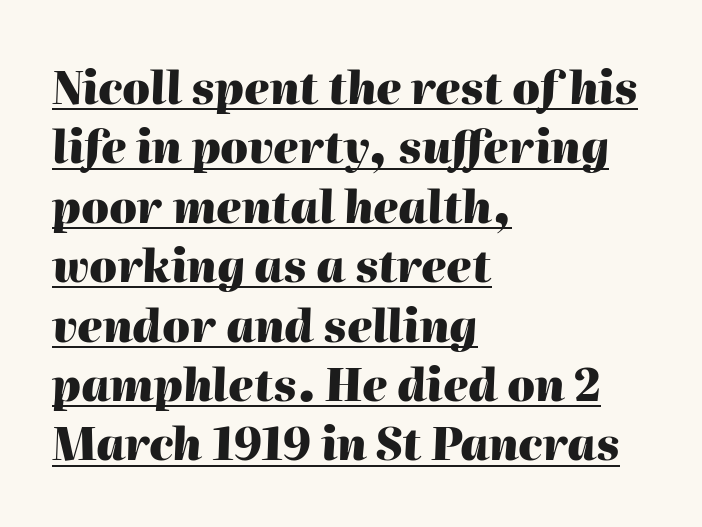
Q: Is the text bold? A: Yes.
Q: Is the text italic (slanted)? A: Yes, it leans right by about 2 degrees.
Q: Is the text underlined? A: Yes.
Q: How is the paragraph aligned? A: Left-aligned.
Q: Is the spacing between letters normal or unusually wide? A: Normal.
Q: Is the spacing between lines tight, normal or loose? A: Normal.
Q: Width (condensed, normal, or wide)? A: Normal.
Q: Stroke contrast? A: High.
Q: x-height? A: Medium.
Q: Monospaced? A: No.
